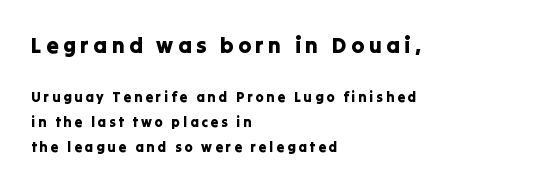
These lines were composed using upright roman letters. Does extra space separate the letters? Yes, quite a lot of it. Typeset ragged right — the left edge is the straight one. Each row of text sits above clean, open space.
